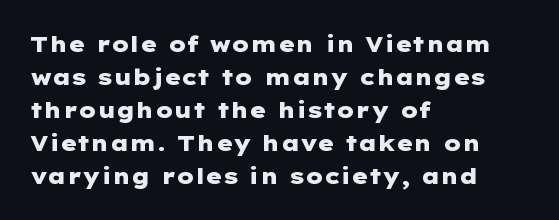
The image shows 22 px bold type, upright; set left-aligned, normal line spacing (1.5x), normal letter spacing, not underlined.
